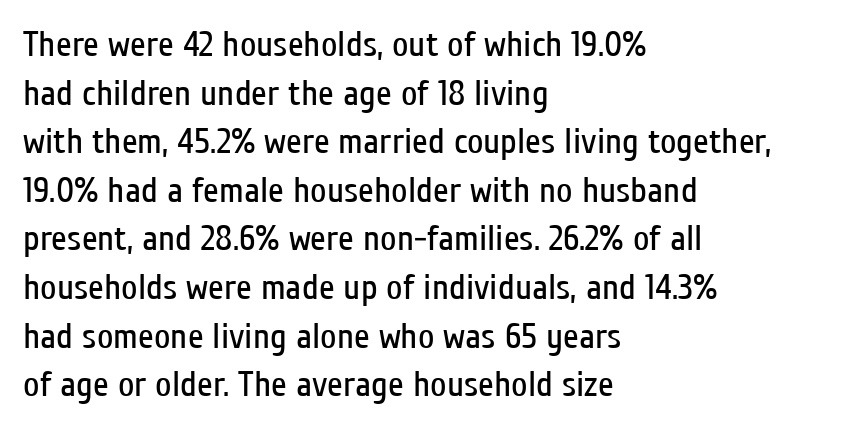
The image shows 36 px regular-weight, condensed sans-serif type, upright; set left-aligned, normal line spacing (1.35x), normal letter spacing, not underlined; low stroke contrast and a medium x-height.
